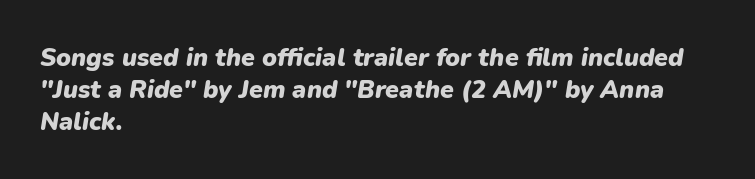
{"italic": "yes", "lean": "right", "slant_degrees": 9, "bold": "yes", "underline": "no", "align": "left", "line_spacing": "normal", "line_spacing_ratio": 1.28, "letter_spacing": "normal", "letter_spacing_em": 0.0, "glyph_px": 25}
